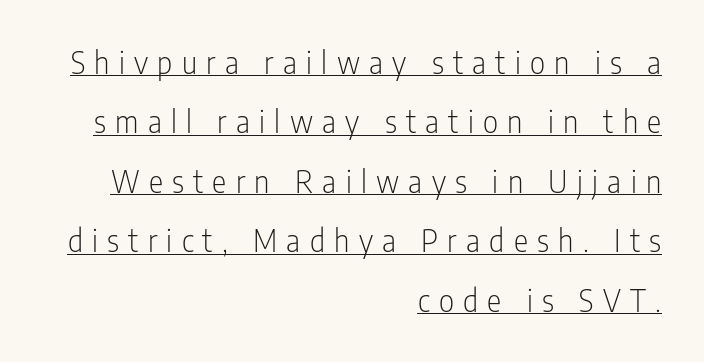
The image shows 30 px light, condensed sans-serif type, upright; set right-aligned, loose line spacing (1.98x), unusually wide letter spacing (+0.31 em), underlined; low stroke contrast and a medium x-height.
